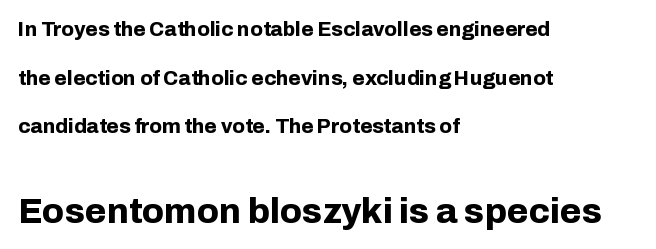
{"serif": "no", "italic": "no", "bold": "yes", "weight": "bold", "width": "normal", "stroke_contrast": "low", "x_height": "medium", "monospaced": "no", "underline": "no", "align": "left", "line_spacing": "loose", "line_spacing_ratio": 2.43, "letter_spacing": "normal", "letter_spacing_em": 0.0, "larger_block": "second", "size_ratio": 1.75, "glyph_px": 35}
